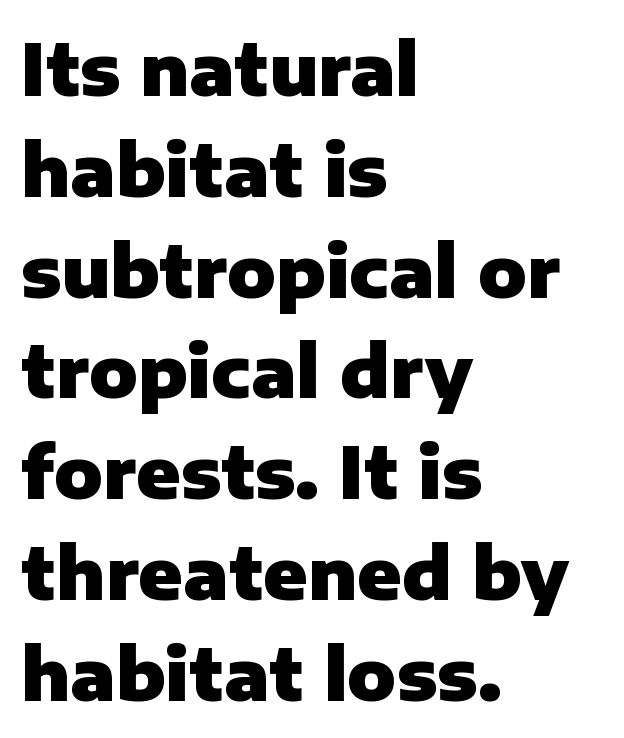
Q: Is the text bold? A: Yes.
Q: Is the text italic (slanted)? A: No, it is upright.
Q: Is the typeface a serif or a sans-serif typeface? A: Sans-serif.
Q: Is the text underlined? A: No.
Q: How is the paragraph aligned? A: Left-aligned.
Q: Is the spacing between letters normal or unusually wide? A: Normal.
Q: Is the spacing between lines tight, normal or loose? A: Normal.
Q: Width (condensed, normal, or wide)? A: Normal.
Q: Stroke contrast? A: Low.
Q: x-height? A: Medium.
Q: Monospaced? A: No.
